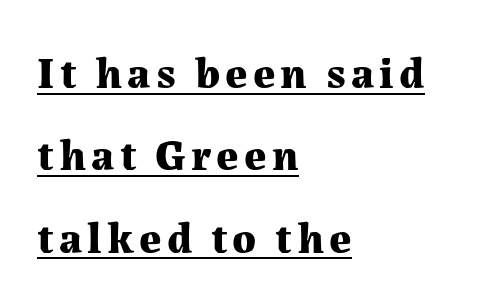
Q: Is the text bold? A: Yes.
Q: Is the text italic (slanted)? A: No, it is upright.
Q: Is the typeface a serif or a sans-serif typeface? A: Serif.
Q: Is the text underlined? A: Yes.
Q: How is the paragraph aligned? A: Left-aligned.
Q: Width (condensed, normal, or wide)? A: Normal.
Q: Stroke contrast? A: Medium.
Q: x-height? A: Medium.
Q: Monospaced? A: No.
